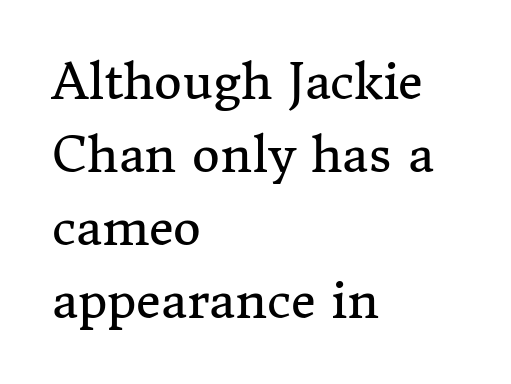
Nobody touched the tracking dial on this one. The axis of the letterforms is exactly vertical. Horizontal alignment here is leftward, the default for most running prose. Bare-footed words on every line.
